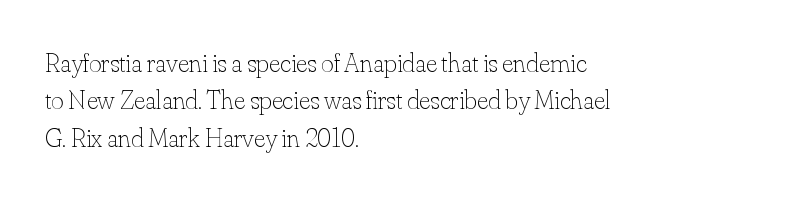
The image shows 27 px text type, upright; set left-aligned, normal line spacing (1.38x), normal letter spacing, not underlined.
